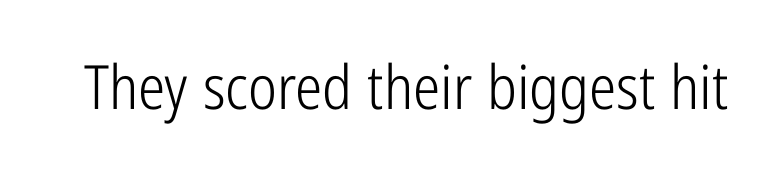
{"serif": "no", "italic": "no", "bold": "no", "weight": "light", "width": "condensed", "stroke_contrast": "low", "x_height": "medium", "monospaced": "no", "underline": "no", "letter_spacing": "normal", "letter_spacing_em": 0.0, "glyph_px": 61}
